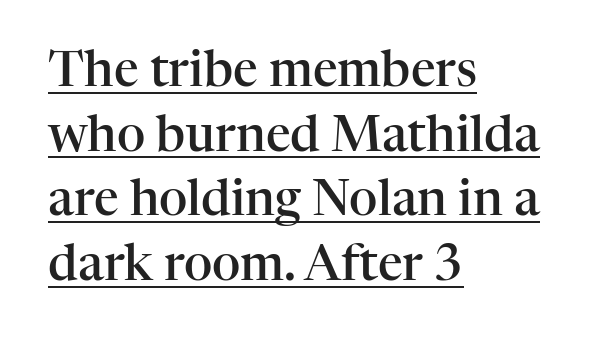
{"serif": "yes", "italic": "no", "bold": "semi", "weight": "semibold", "width": "normal", "stroke_contrast": "high", "x_height": "medium", "monospaced": "no", "underline": "yes", "align": "left", "line_spacing": "normal", "line_spacing_ratio": 1.32, "letter_spacing": "normal", "letter_spacing_em": 0.0, "glyph_px": 49}
